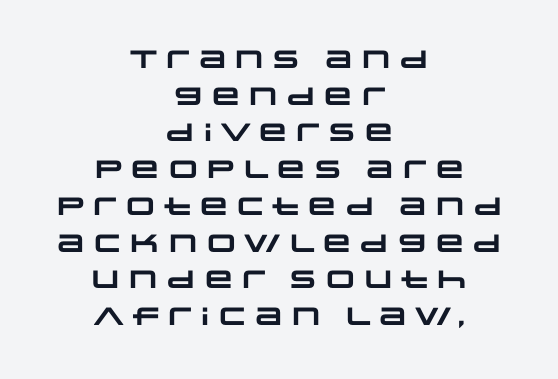
{"bold": "yes", "underline": "no", "align": "center", "line_spacing": "normal", "line_spacing_ratio": 1.47, "letter_spacing": "normal", "letter_spacing_em": 0.0, "glyph_px": 25}
